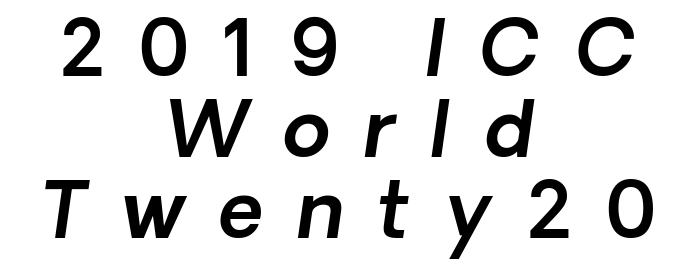
The image shows 77 px text type, italic (leaning right); set centered, tight line spacing (1.05x), unusually wide letter spacing (+0.44 em), not underlined; a medium x-height.
